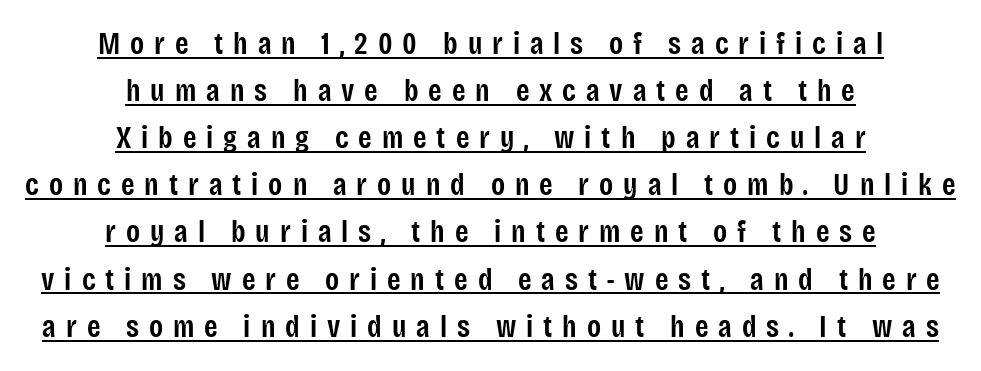
The rag falls on both sides of this text block equally. Emphasis by weight is partial: semibold. The designer went with a sans here, leaving each stem footless. A rule runs beneath these lines of type. The type sits square on the baseline with zero lean.
